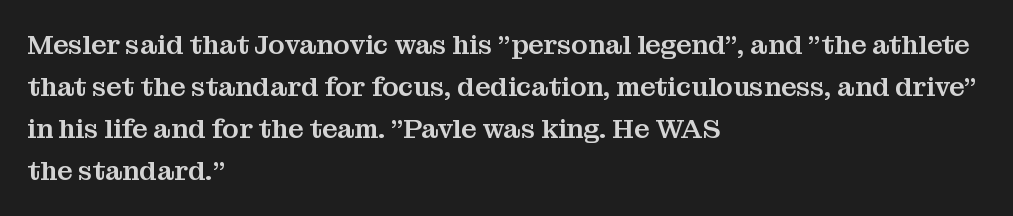
Q: Is the text italic (slanted)? A: No, it is upright.
Q: Is the text underlined? A: No.
Q: How is the paragraph aligned? A: Left-aligned.
Q: Is the spacing between letters normal or unusually wide? A: Normal.
Q: Is the spacing between lines tight, normal or loose? A: Normal.
